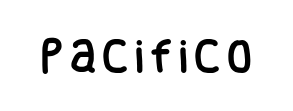
The image shows 36 px condensed sans-serif type, upright; set not underlined; low stroke contrast and a large x-height.
